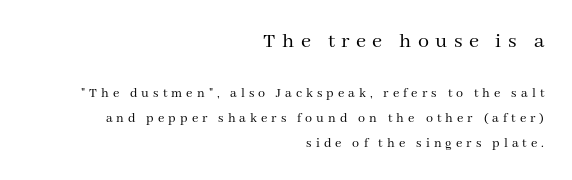
{"italic": "no", "bold": "no", "underline": "no", "align": "right", "line_spacing_ratio": 1.78, "letter_spacing": "wide", "letter_spacing_em": 0.29, "larger_block": "first", "size_ratio": 1.57, "glyph_px": 22}
